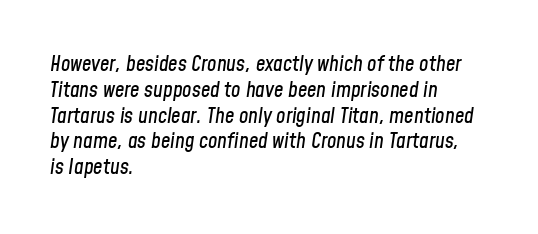
{"italic": "yes", "lean": "right", "slant_degrees": 8, "underline": "no", "align": "left", "line_spacing_ratio": 1.23, "letter_spacing": "normal", "letter_spacing_em": 0.0, "glyph_px": 21}
